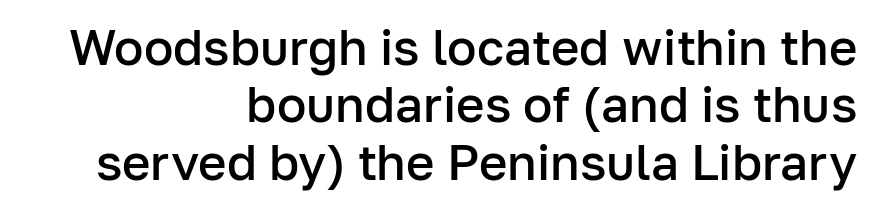
The image shows 49 px semibold sans-serif type, upright; set right-aligned, line spacing 1.17x, normal letter spacing, not underlined; low stroke contrast and a medium x-height.
